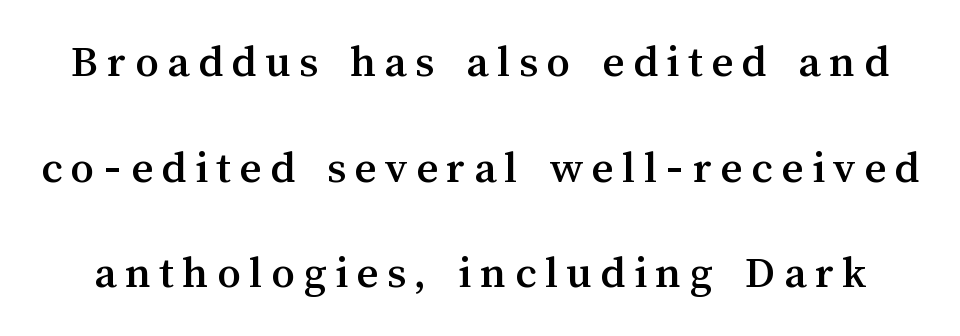
The image shows 47 px text type, upright; set loose line spacing (2.25x), not underlined; medium stroke contrast and a medium x-height.
